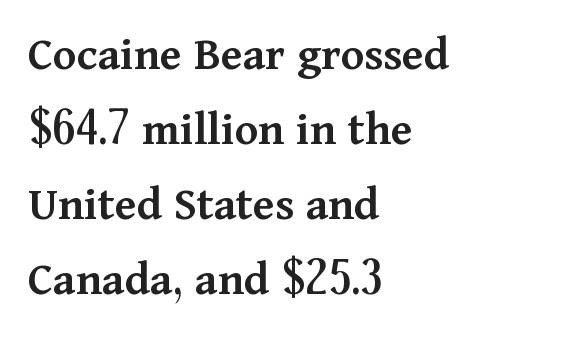
Is the letter spacing exaggerated? No — it looks like the ordinary default. These words are printed semibold, heavier than regular yet not bold. The space beneath each line is pristine and unruled. A serif font was chosen for this passage.
